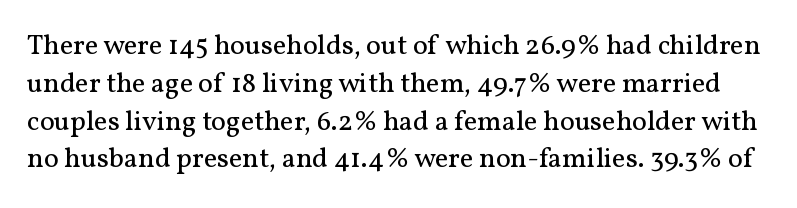
Reading down the column, the eye jumps a familiar distance to each next line. To sum up the face: it has serifs. The baseline area is clear. Students, note that the glyphs here touch the page at normal intervals.
